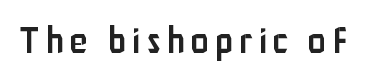
Stroke thickness is moderately raised; the sample reads as semibold. Each row of text sits above clean, open space. This is sans-serif lettering, the kind often seen on screens and signage. Unlike italic type, these characters show no tilt at all.
